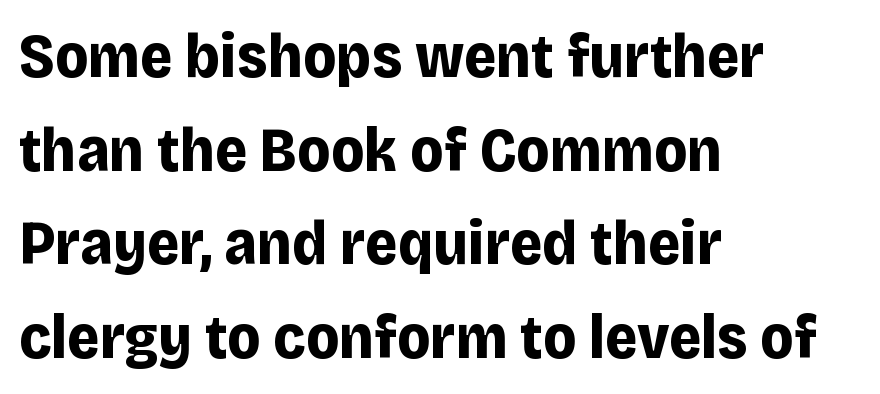
Think of a printed novel: that variable character pitch is what you see here. The gap between lines stays unmarked. Grotesque or geometric, the face here clearly has no serifs. The tracking reads as untouched default to a designer's eye. The line-height multiplier appears to be the usual default. These lines are set flush left with a ragged right edge.
